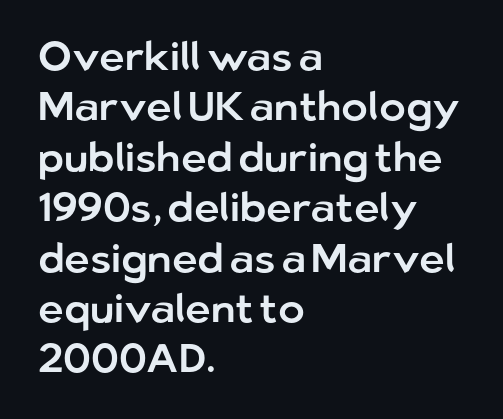
{"serif": "no", "italic": "no", "width": "normal", "stroke_contrast": "low", "x_height": "medium", "monospaced": "no", "underline": "no", "align": "left", "line_spacing": "normal", "line_spacing_ratio": 1.26, "letter_spacing": "normal", "letter_spacing_em": 0.0, "glyph_px": 40}
